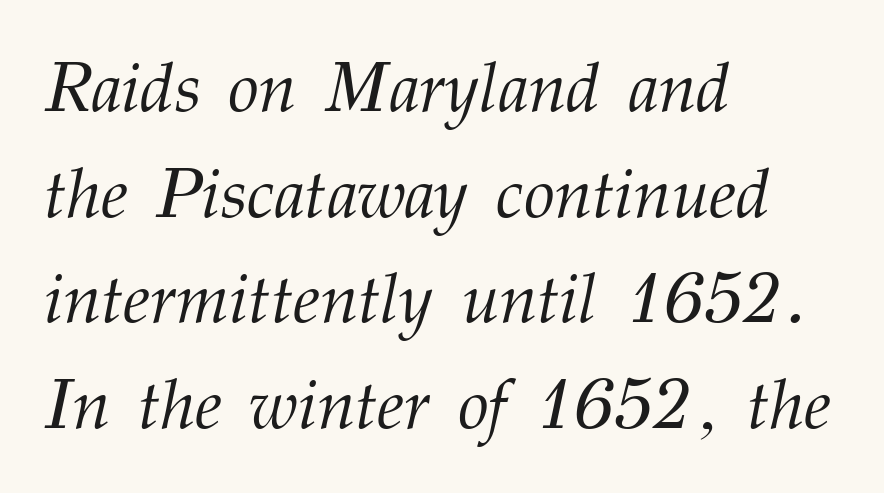
The image shows 70 px light serif type, italic (leaning right); set left-aligned, normal line spacing (1.51x), normal letter spacing, not underlined; medium stroke contrast and a medium x-height.
